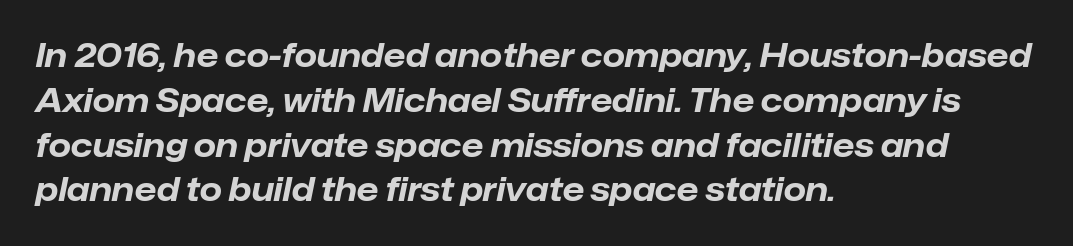
{"italic": "yes", "lean": "right", "slant_degrees": 12, "bold": "yes", "weight": "bold", "width": "normal", "stroke_contrast": "low", "x_height": "medium", "monospaced": "no", "underline": "no", "align": "left", "line_spacing": "normal", "line_spacing_ratio": 1.4, "letter_spacing": "normal", "letter_spacing_em": 0.0, "glyph_px": 32}
